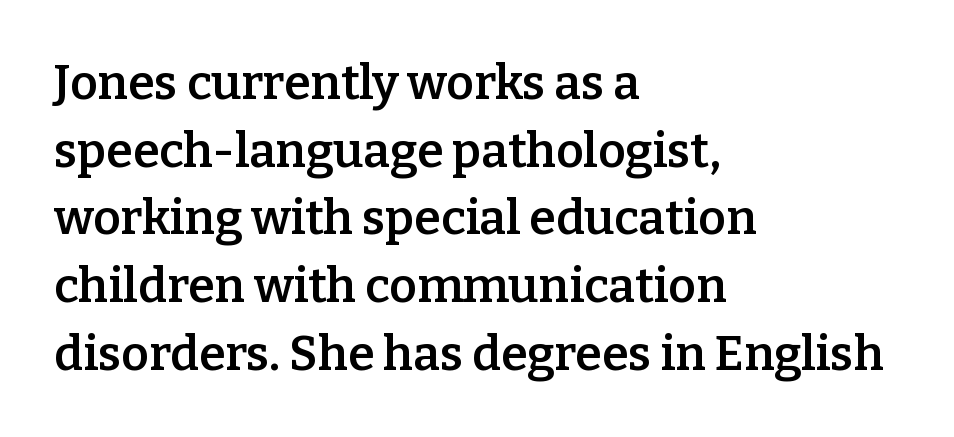
The image shows 48 px semibold serif type, upright; set left-aligned, normal line spacing (1.41x), normal letter spacing, not underlined; low stroke contrast and a medium x-height.
